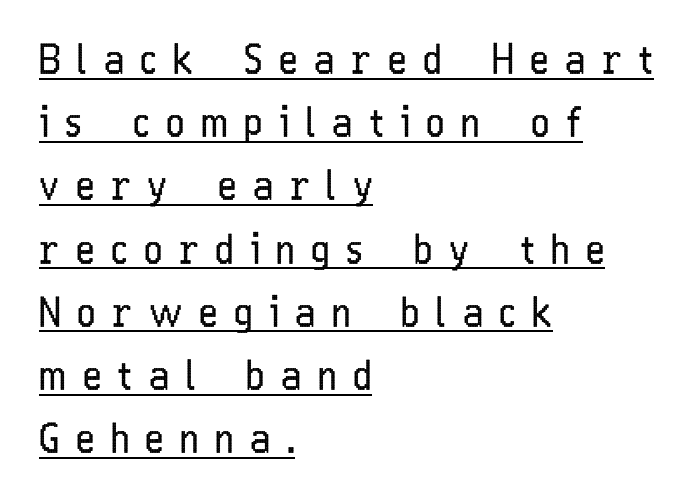
{"serif": "no", "italic": "no", "bold": "no", "weight": "regular", "width": "condensed", "stroke_contrast": "low", "x_height": "medium", "monospaced": "no", "underline": "yes", "align": "left", "line_spacing": "normal", "line_spacing_ratio": 1.58, "letter_spacing": "wide", "letter_spacing_em": 0.41, "glyph_px": 40}
